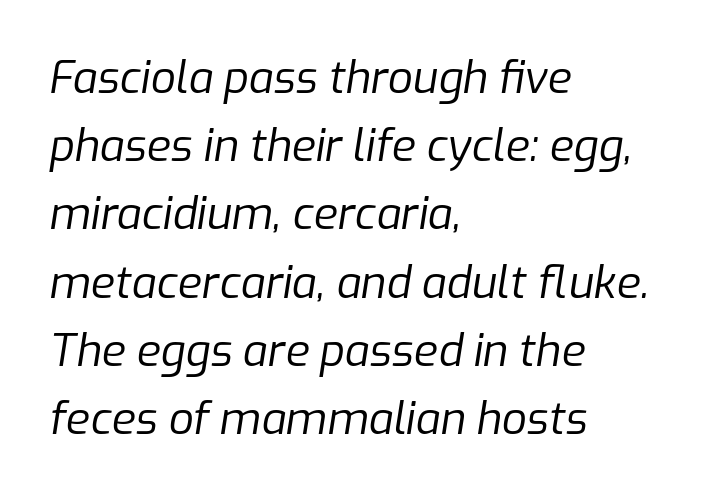
The image shows 44 px regular-weight type, italic (leaning right); set left-aligned, normal line spacing (1.55x), normal letter spacing, not underlined; low stroke contrast and a medium x-height.
